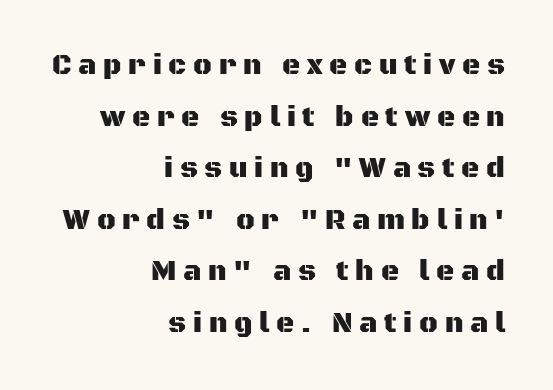
Q: Is the text italic (slanted)? A: No, it is upright.
Q: Is the typeface a serif or a sans-serif typeface? A: Sans-serif.
Q: Is the text underlined? A: No.
Q: How is the paragraph aligned? A: Right-aligned.
Q: Is the spacing between letters normal or unusually wide? A: Unusually wide.
Q: Width (condensed, normal, or wide)? A: Normal.
Q: Stroke contrast? A: Medium.
Q: x-height? A: Large.
Q: Monospaced? A: No.
